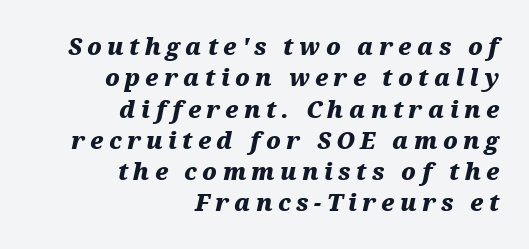
{"italic": "yes", "lean": "right", "slant_degrees": 12, "bold": "yes", "underline": "no", "align": "right", "line_spacing": "normal", "line_spacing_ratio": 1.36, "letter_spacing": "wide", "letter_spacing_em": 0.23, "glyph_px": 23}
